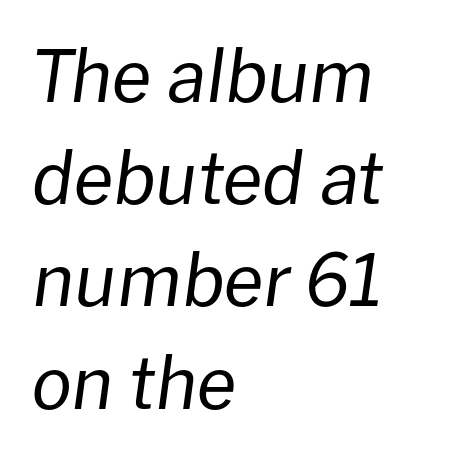
{"italic": "yes", "lean": "right", "slant_degrees": 8, "bold": "no", "weight": "regular", "width": "normal", "stroke_contrast": "low", "x_height": "medium", "monospaced": "no", "underline": "no", "align": "left", "line_spacing": "normal", "line_spacing_ratio": 1.42, "letter_spacing": "normal", "letter_spacing_em": 0.0, "glyph_px": 72}
